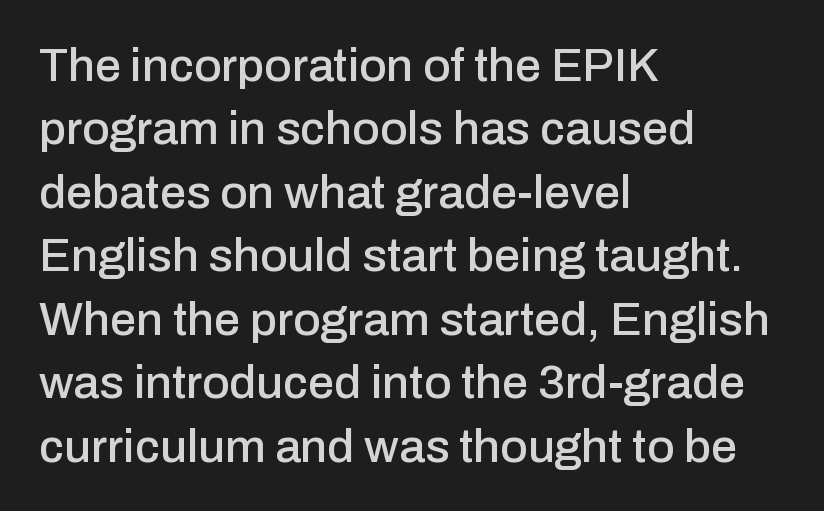
{"serif": "no", "italic": "no", "width": "normal", "stroke_contrast": "low", "x_height": "medium", "monospaced": "no", "underline": "no", "align": "left", "line_spacing": "normal", "line_spacing_ratio": 1.35, "letter_spacing": "normal", "letter_spacing_em": 0.0, "glyph_px": 47}
